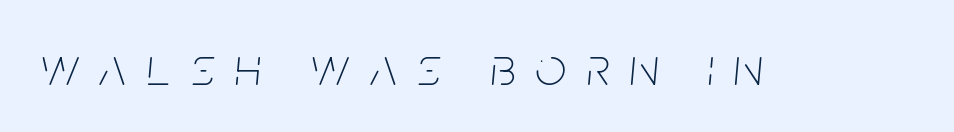
{"italic": "yes", "lean": "right", "slant_degrees": 5, "bold": "no", "weight": "thin", "width": "condensed", "stroke_contrast": "low", "x_height": "large", "monospaced": "no", "underline": "no", "letter_spacing": "wide", "letter_spacing_em": 0.38, "glyph_px": 54}
